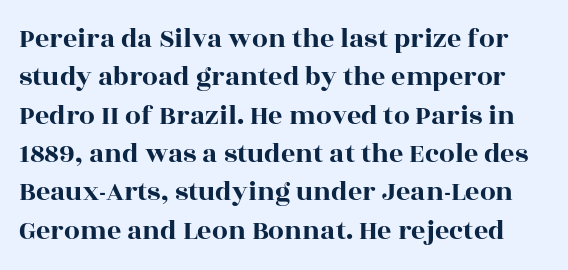
{"serif": "yes", "italic": "no", "width": "wide", "x_height": "large", "monospaced": "no", "underline": "no", "line_spacing": "normal", "line_spacing_ratio": 1.37, "letter_spacing": "normal", "letter_spacing_em": 0.0, "glyph_px": 28}
